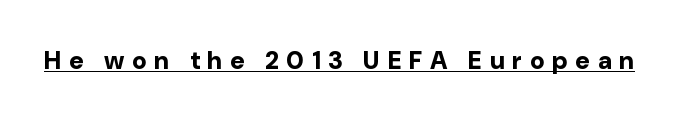
{"italic": "no", "bold": "yes", "underline": "yes", "letter_spacing": "wide", "letter_spacing_em": 0.31, "glyph_px": 25}
